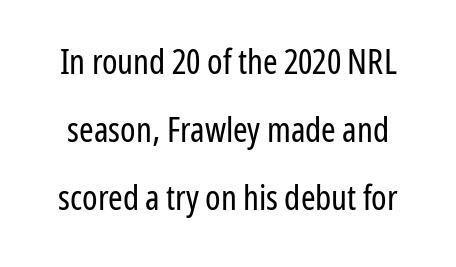
The image shows 35 px regular-weight, condensed sans-serif type, upright; set loose line spacing (1.94x), normal letter spacing, not underlined; low stroke contrast and a medium x-height.
